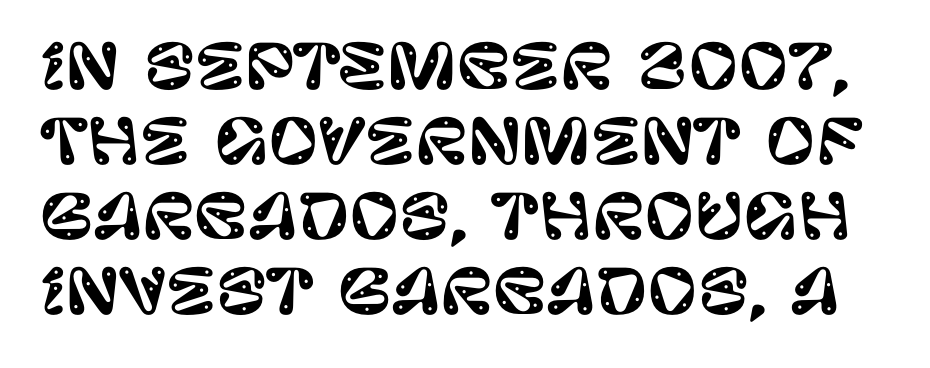
{"serif": "no", "width": "normal", "stroke_contrast": "low", "x_height": "large", "monospaced": "no", "underline": "no", "line_spacing_ratio": 1.23, "letter_spacing": "normal", "letter_spacing_em": 0.0, "glyph_px": 61}
